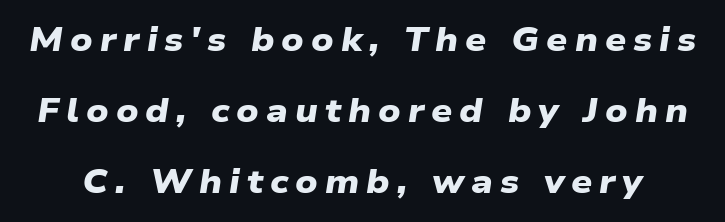
The image shows 33 px heavy, wide sans-serif type; set loose line spacing (2.15x), unusually wide letter spacing (+0.21 em), not underlined; low stroke contrast and a medium x-height.
